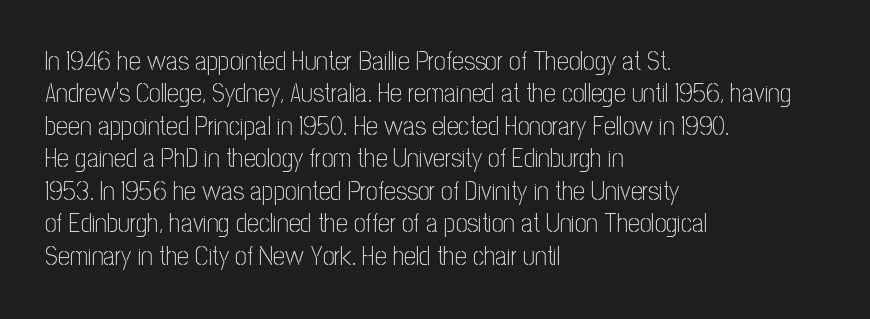
{"italic": "no", "bold": "no", "underline": "no", "align": "left", "line_spacing": "normal", "line_spacing_ratio": 1.25, "letter_spacing": "normal", "letter_spacing_em": 0.0, "glyph_px": 26}
